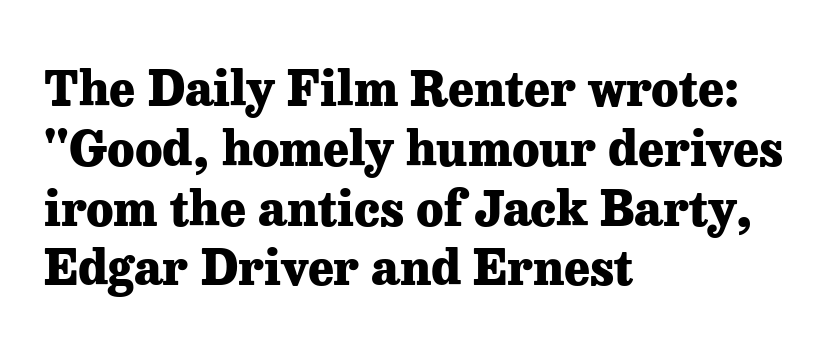
Q: Is the text bold? A: Yes.
Q: Is the text italic (slanted)? A: No, it is upright.
Q: Is the typeface a serif or a sans-serif typeface? A: Serif.
Q: Is the text underlined? A: No.
Q: How is the paragraph aligned? A: Left-aligned.
Q: Is the spacing between letters normal or unusually wide? A: Normal.
Q: Width (condensed, normal, or wide)? A: Normal.
Q: Stroke contrast? A: Low.
Q: x-height? A: Medium.
Q: Monospaced? A: No.
